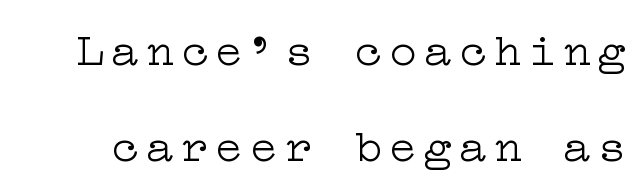
Q: Is the text bold? A: No.
Q: Is the text italic (slanted)? A: No, it is upright.
Q: Is the typeface a serif or a sans-serif typeface? A: Serif.
Q: Is the text underlined? A: No.
Q: Is the spacing between lines tight, normal or loose? A: Loose.
Q: Width (condensed, normal, or wide)? A: Wide.
Q: Stroke contrast? A: Low.
Q: x-height? A: Medium.
